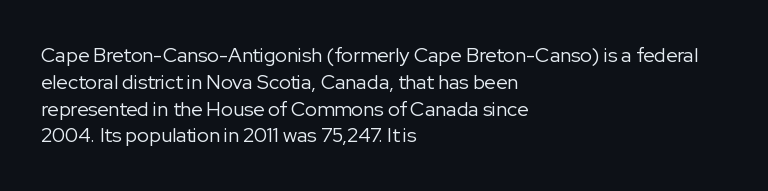
Q: Is the text bold? A: No.
Q: Is the text italic (slanted)? A: No, it is upright.
Q: Is the text underlined? A: No.
Q: How is the paragraph aligned? A: Left-aligned.
Q: Is the spacing between letters normal or unusually wide? A: Normal.
Q: Is the spacing between lines tight, normal or loose? A: Normal.
